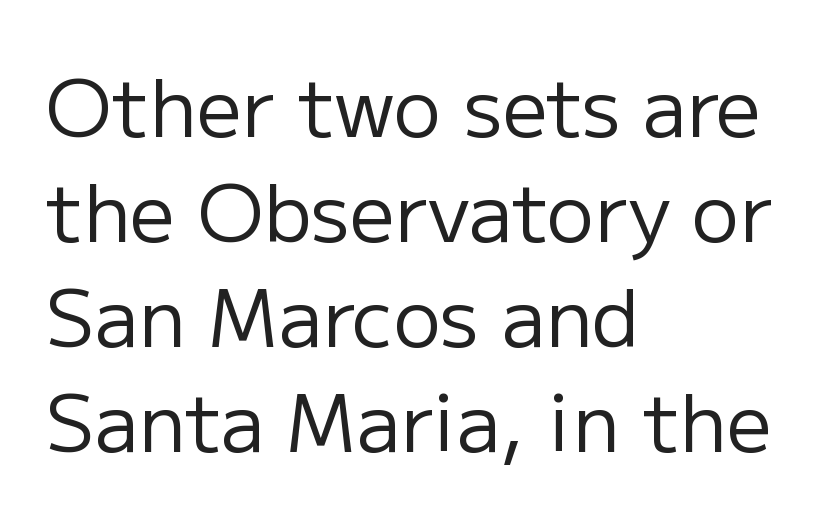
{"serif": "no", "italic": "no", "bold": "no", "weight": "regular", "width": "normal", "stroke_contrast": "low", "x_height": "medium", "monospaced": "no", "underline": "no", "align": "left", "line_spacing": "normal", "line_spacing_ratio": 1.33, "letter_spacing": "normal", "letter_spacing_em": 0.0, "glyph_px": 79}
